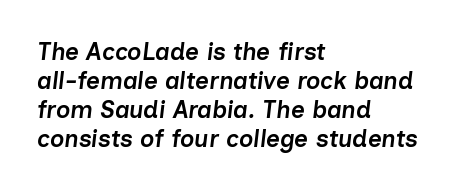
Q: Is the text bold? A: Semi-bold.
Q: Is the text italic (slanted)? A: Yes, it leans right by about 7 degrees.
Q: Is the text underlined? A: No.
Q: How is the paragraph aligned? A: Left-aligned.
Q: Is the spacing between letters normal or unusually wide? A: Normal.
